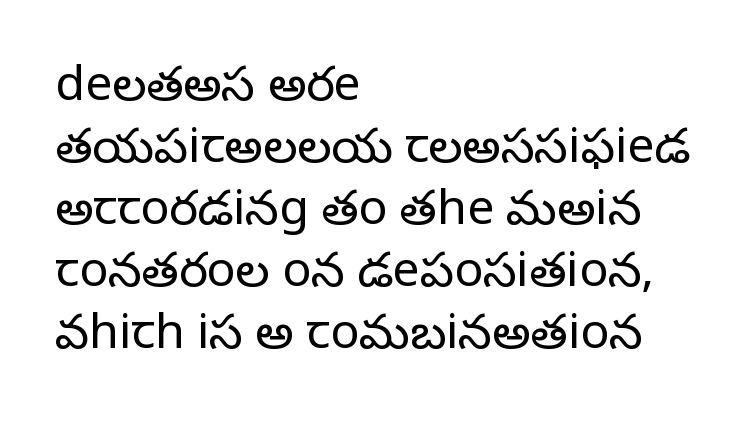
The image shows 48 px regular-weight serif type, upright; set left-aligned, normal line spacing (1.29x), normal letter spacing, not underlined; low stroke contrast and a large x-height.
